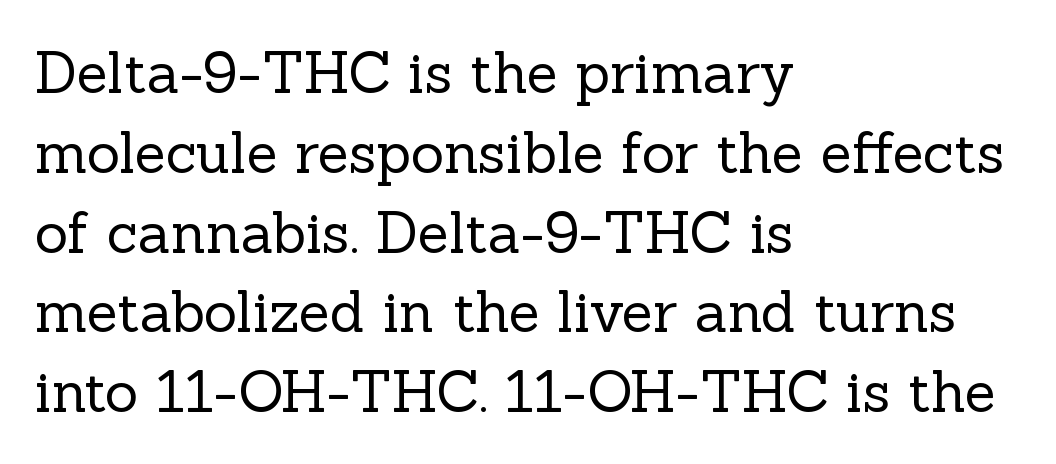
The image shows 57 px regular-weight serif type, upright; set left-aligned, normal line spacing (1.4x), normal letter spacing, not underlined; a medium x-height.
